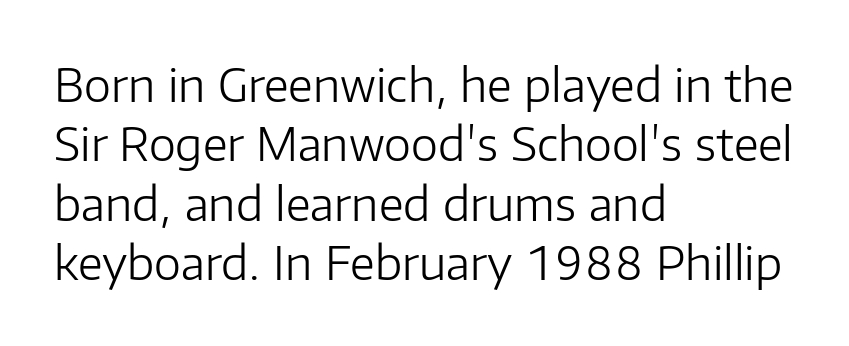
The image shows 46 px light sans-serif type, upright; set left-aligned, normal line spacing (1.29x), normal letter spacing, not underlined; low stroke contrast and a medium x-height.
